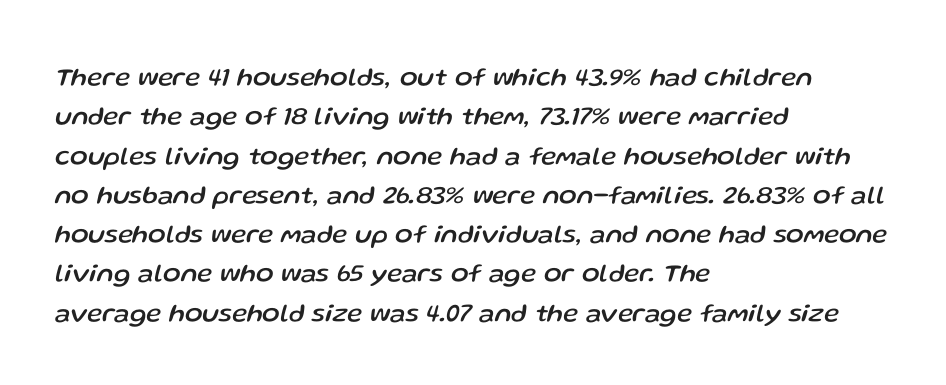
Unmarked baselines from the first word to the last. There is no visible air inserted between adjacent glyphs. The typesetter chose a ragged-right arrangement here. Baseline-to-baseline distance is the conventional proportion of letter height. A typesetter would mark this as italic.
